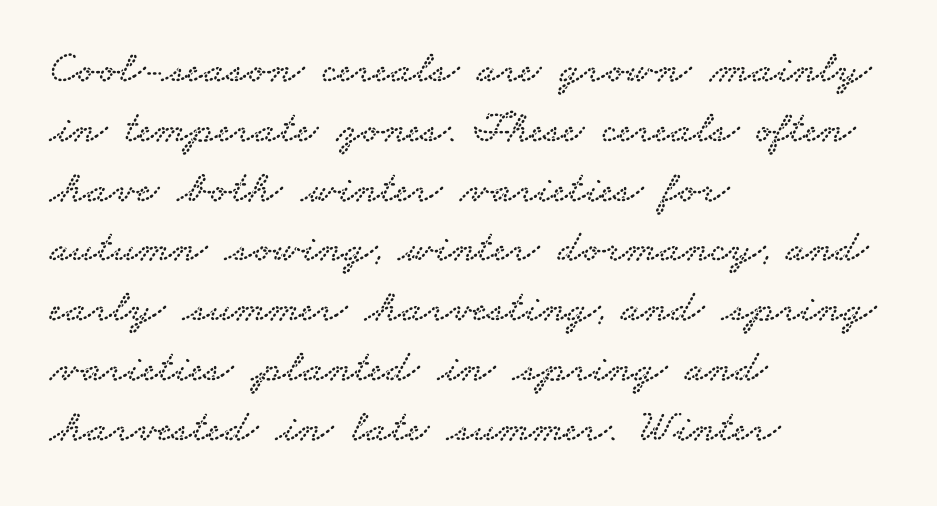
{"serif": "yes", "width": "wide", "stroke_contrast": "low", "x_height": "small", "monospaced": "no", "underline": "no", "align": "left", "line_spacing": "normal", "line_spacing_ratio": 1.3, "letter_spacing": "normal", "letter_spacing_em": 0.0, "glyph_px": 46}
